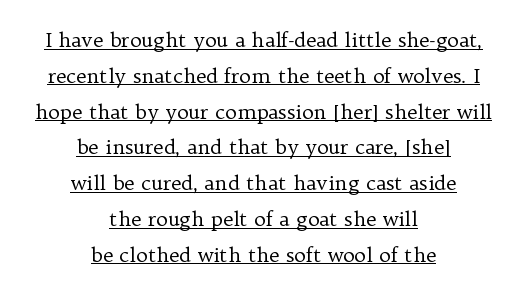
Q: Is the text bold? A: No.
Q: Is the text italic (slanted)? A: No, it is upright.
Q: Is the text underlined? A: Yes.
Q: How is the paragraph aligned? A: Centered.
Q: Is the spacing between letters normal or unusually wide? A: Normal.
